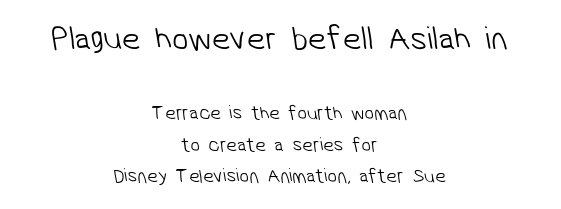
{"serif": "no", "bold": "no", "weight": "light", "width": "normal", "stroke_contrast": "low", "x_height": "medium", "monospaced": "no", "underline": "no", "align": "center", "line_spacing": "normal", "line_spacing_ratio": 1.66, "letter_spacing": "normal", "letter_spacing_em": 0.0, "larger_block": "first", "size_ratio": 1.74, "glyph_px": 33}
